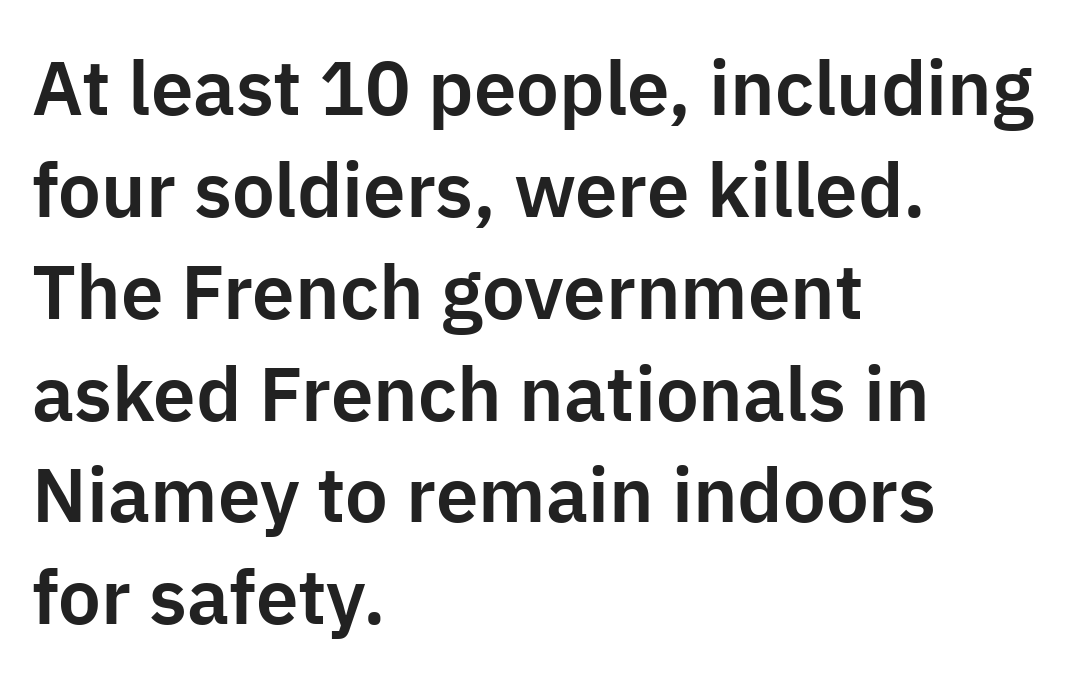
The image shows 76 px sans-serif type, upright; set left-aligned, normal line spacing (1.34x), normal letter spacing, not underlined; low stroke contrast and a medium x-height.
